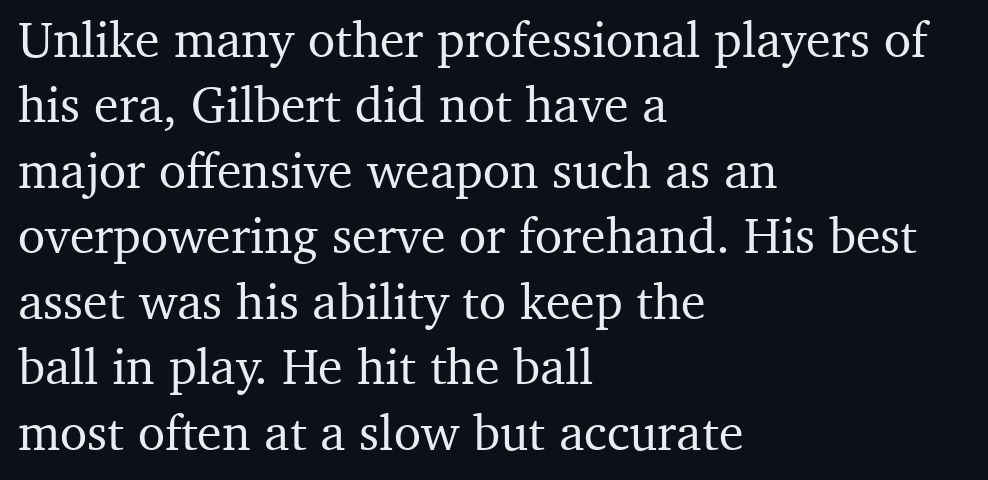
The image shows 50 px serif type, upright; set left-aligned, normal line spacing (1.31x), normal letter spacing, not underlined; medium stroke contrast and a medium x-height.
